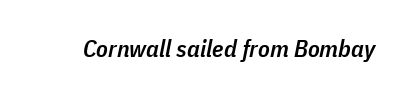
Q: Is the text bold? A: Semi-bold.
Q: Is the text italic (slanted)? A: Yes, it leans right by about 11 degrees.
Q: Is the text underlined? A: No.
Q: Is the spacing between letters normal or unusually wide? A: Normal.
